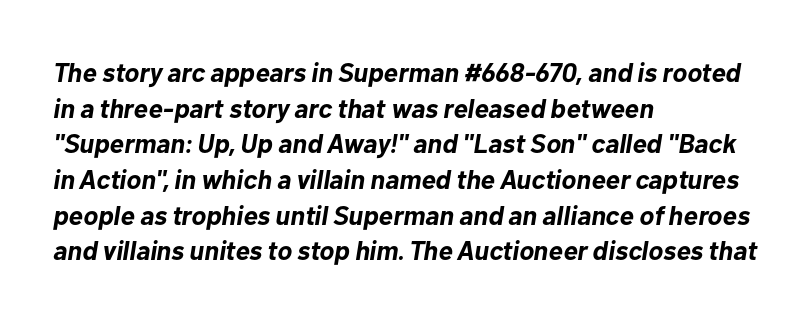
The image shows 27 px bold type, italic (leaning right); set left-aligned, normal line spacing (1.32x), normal letter spacing, not underlined.
